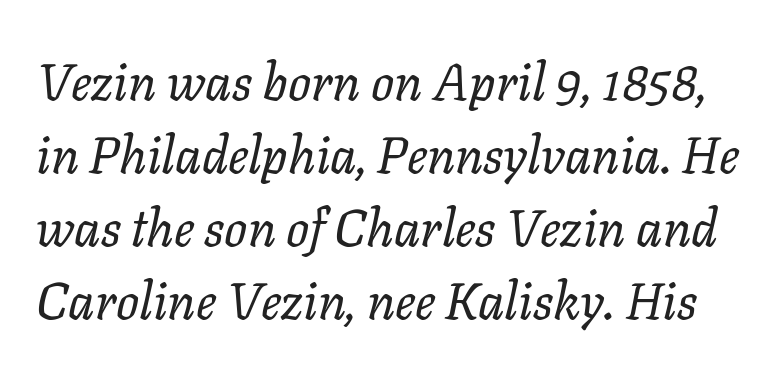
{"italic": "yes", "lean": "right", "slant_degrees": 11, "bold": "no", "weight": "regular", "width": "normal", "stroke_contrast": "low", "x_height": "medium", "monospaced": "no", "underline": "no", "line_spacing": "normal", "line_spacing_ratio": 1.43, "letter_spacing": "normal", "letter_spacing_em": 0.0, "glyph_px": 51}
